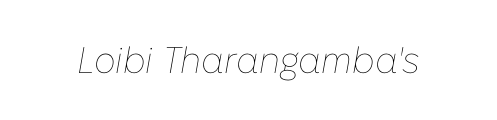
{"italic": "yes", "lean": "right", "slant_degrees": 10, "bold": "no", "weight": "thin", "width": "normal", "stroke_contrast": "low", "x_height": "medium", "monospaced": "no", "underline": "no", "letter_spacing": "normal", "letter_spacing_em": 0.0, "glyph_px": 37}
